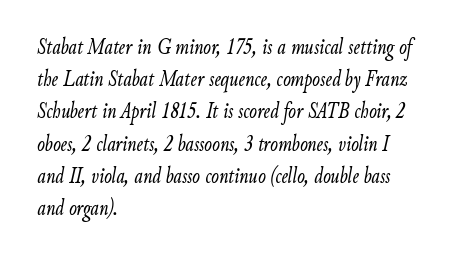
The letterforms sit shoulder to shoulder at normal distance. Summary of weight: not heavy and not bold. The specimen omits any rule beneath the text block's lines. How would I describe the line gaps? Plain and ordinary. The font's italic variant was chosen for this text. The paragraph has a hard left edge and a soft right edge.
